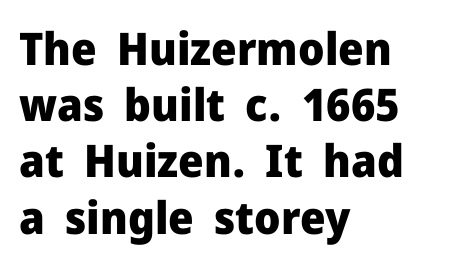
Q: Is the text bold? A: Yes.
Q: Is the text italic (slanted)? A: No, it is upright.
Q: Is the typeface a serif or a sans-serif typeface? A: Sans-serif.
Q: Is the text underlined? A: No.
Q: How is the paragraph aligned? A: Left-aligned.
Q: Is the spacing between letters normal or unusually wide? A: Normal.
Q: Is the spacing between lines tight, normal or loose? A: Normal.
Q: Width (condensed, normal, or wide)? A: Normal.
Q: Stroke contrast? A: Low.
Q: x-height? A: Medium.
Q: Monospaced? A: No.
